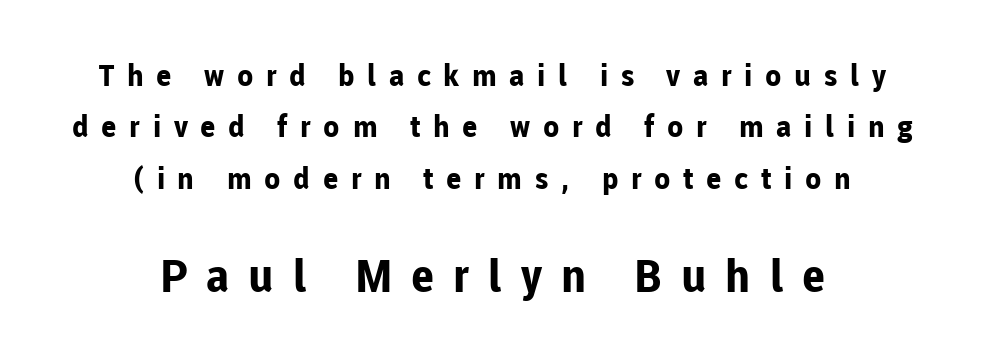
The image shows 45 px bold sans-serif type, upright; set centered, line spacing 1.71x, unusually wide letter spacing (+0.42 em), not underlined; the second (bottom) block is 1.5x larger; low stroke contrast and a medium x-height.
